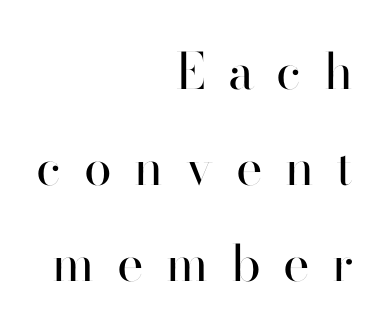
{"serif": "no", "italic": "no", "bold": "no", "weight": "regular", "width": "normal", "stroke_contrast": "high", "x_height": "small", "monospaced": "no", "underline": "no", "align": "right", "line_spacing": "loose", "line_spacing_ratio": 1.92, "letter_spacing": "wide", "letter_spacing_em": 0.45, "glyph_px": 50}
